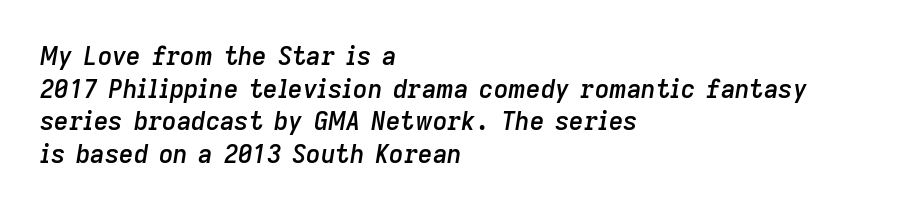
The image shows 25 px text type, italic (leaning right); set left-aligned, normal line spacing (1.31x), normal letter spacing, not underlined.
